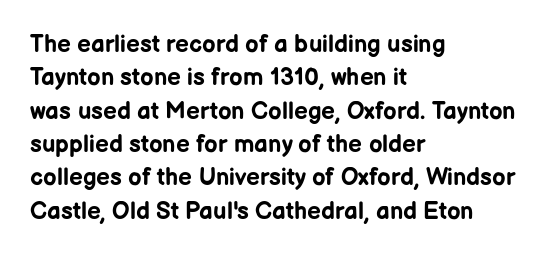
You can tell it's not italic because the verticals are truly vertical. Descender tails drop into unmarked territory. Baseline-to-baseline distance is the conventional proportion of letter height. Nobody touched the tracking dial on this one. Thick stems and heavy bowls — unmistakably bold. One-word summary of the alignment: left.
